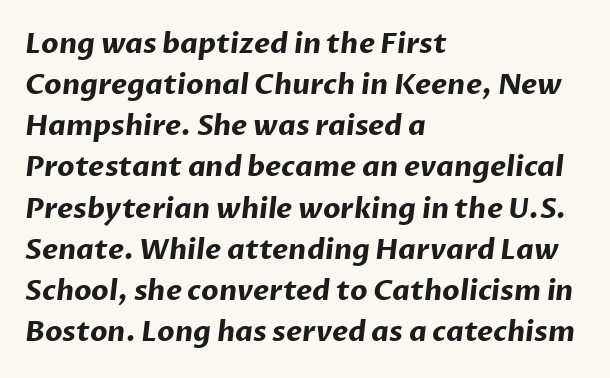
This is sans-serif lettering, the kind often seen on screens and signage. The letterforms sit shoulder to shoulder at normal distance. Bare-footed words on every line. Is there much room between lines? A standard amount, neither cramped nor airy.
